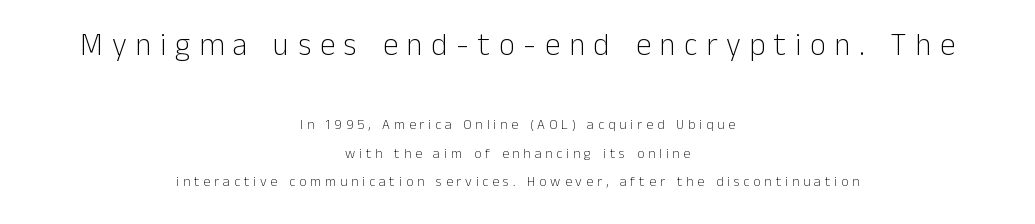
The image shows 31 px light sans-serif type, upright; set centered, loose line spacing (2.02x), unusually wide letter spacing (+0.28 em), not underlined; the first (top) block is 2.21x larger; low stroke contrast and a medium x-height.
